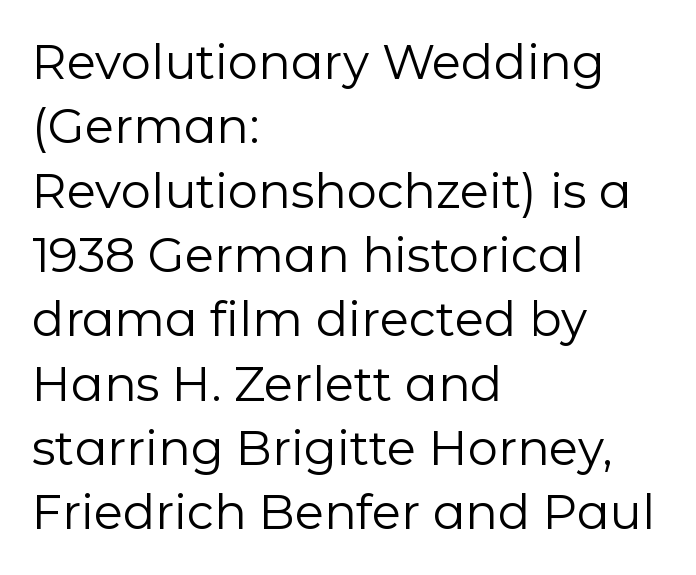
Has an underline been added? It has not. The cut favours lightness, reaching ordinary text weight at its darkest. Each letter keeps its own natural width here, so spacing adapts to shape. Baseline-to-baseline distance is the conventional proportion of letter height. The passage shown has conventional tracking throughout.
